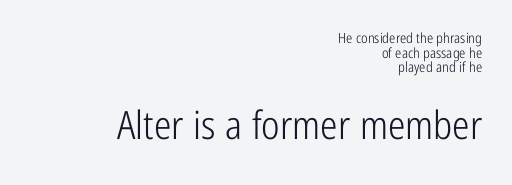
{"serif": "no", "italic": "no", "bold": "no", "weight": "light", "width": "condensed", "stroke_contrast": "low", "x_height": "medium", "monospaced": "no", "underline": "no", "align": "right", "line_spacing": "tight", "line_spacing_ratio": 1.05, "letter_spacing": "normal", "letter_spacing_em": 0.0, "larger_block": "second", "size_ratio": 2.79, "glyph_px": 39}
